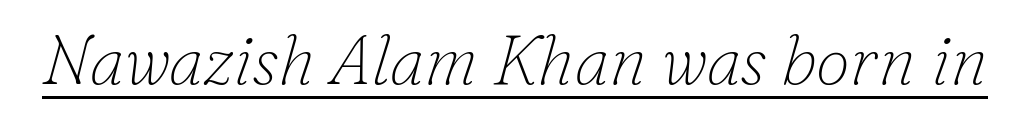
Quick note: underline on. To sum up the face: it has serifs. You could not count columns in this text — the font is proportionally spaced. Standard letterfit; no display-style spreading of the glyphs.
